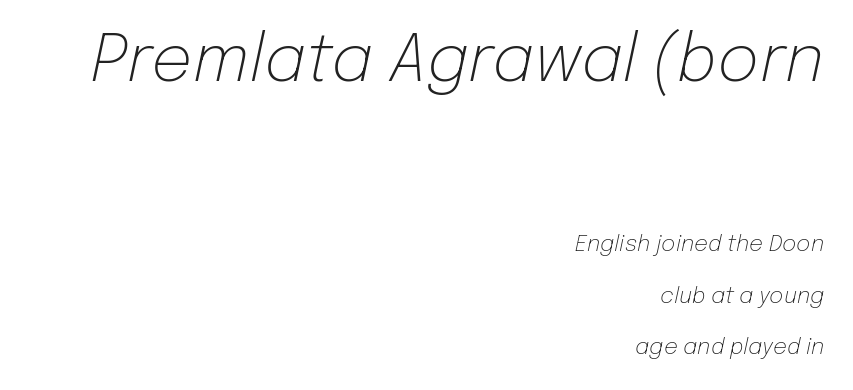
{"italic": "yes", "lean": "right", "slant_degrees": 12, "bold": "no", "weight": "light", "width": "normal", "stroke_contrast": "low", "x_height": "medium", "monospaced": "no", "underline": "no", "align": "right", "line_spacing": "loose", "line_spacing_ratio": 2.34, "letter_spacing": "normal", "letter_spacing_em": 0.0, "larger_block": "first", "size_ratio": 2.95, "glyph_px": 65}
